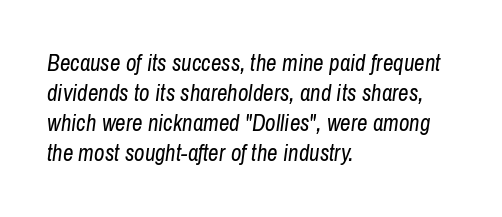
Q: Is the text bold? A: No.
Q: Is the text italic (slanted)? A: Yes, it leans right by about 8 degrees.
Q: Is the text underlined? A: No.
Q: How is the paragraph aligned? A: Left-aligned.
Q: Is the spacing between letters normal or unusually wide? A: Normal.
Q: Is the spacing between lines tight, normal or loose? A: Normal.
